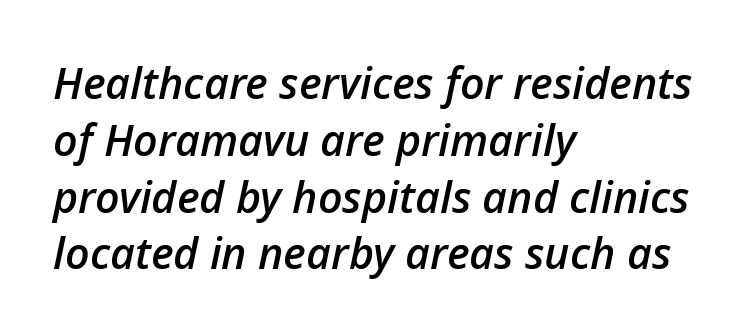
{"italic": "yes", "lean": "right", "slant_degrees": 12, "bold": "semi", "weight": "semibold", "width": "normal", "stroke_contrast": "low", "x_height": "medium", "monospaced": "no", "underline": "no", "align": "left", "line_spacing": "normal", "line_spacing_ratio": 1.32, "letter_spacing": "normal", "letter_spacing_em": 0.0, "glyph_px": 43}
